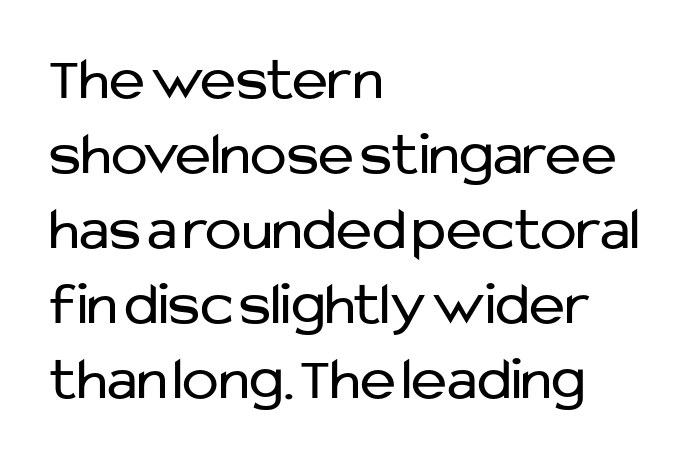
{"serif": "no", "italic": "no", "bold": "no", "weight": "regular", "width": "normal", "stroke_contrast": "low", "x_height": "medium", "monospaced": "no", "underline": "no", "align": "left", "line_spacing_ratio": 1.23, "letter_spacing": "normal", "letter_spacing_em": 0.0, "glyph_px": 61}
